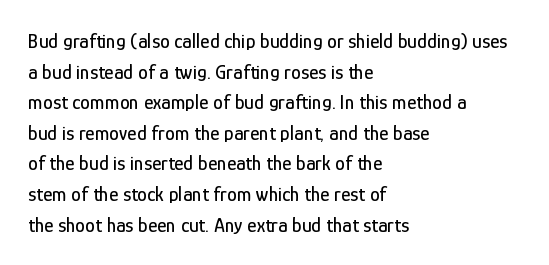
Posture: upright roman. Where is the straight margin? On the left. The passage shown stacks its lines at a standard gap. The passage shown is not underscored anywhere. The tracking reads as untouched default to a designer's eye.
